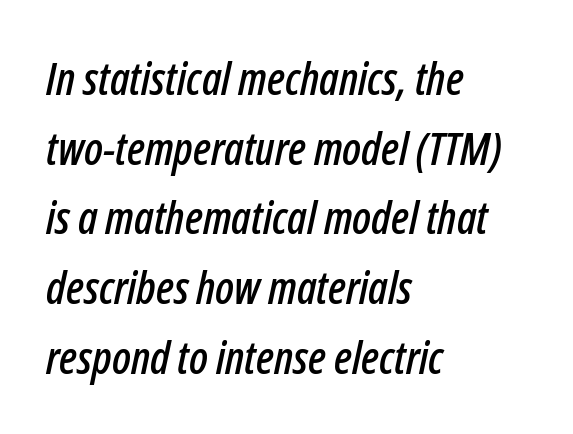
Is the letter spacing exaggerated? No — it looks like the ordinary default. Casual observation: everything's shoved over to the left. The text carries the slant typical of an italic or oblique font. Nobody drew a line under any word here. Notice how descenders clear the ascenders below comfortably — that's standard leading. Character widths vary here, with narrow letters taking less room than wide ones.
